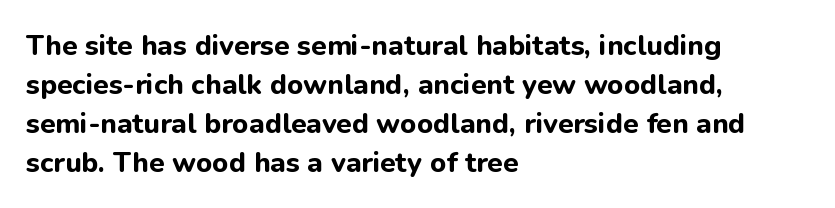
In terms of posture, this sample is upright. Does the weight exceed regular? Yes, all the way to bold. Nothing unusual about the tracking: characters are spaced as the font intends. The line-height multiplier appears to be the usual default. The face used here is proportionally spaced, like ordinary book or web type. The words here are not underlined.
